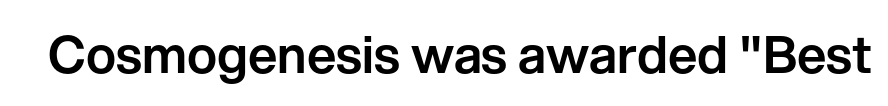
Spacing between characters is what you'd get straight out of the box. The glyphs are unaccompanied by any horizontal stroke below them. Upright lettering throughout. Observe the absence of serifs on each vertical stroke in this sample. Think of a printed novel: that variable character pitch is what you see here.
